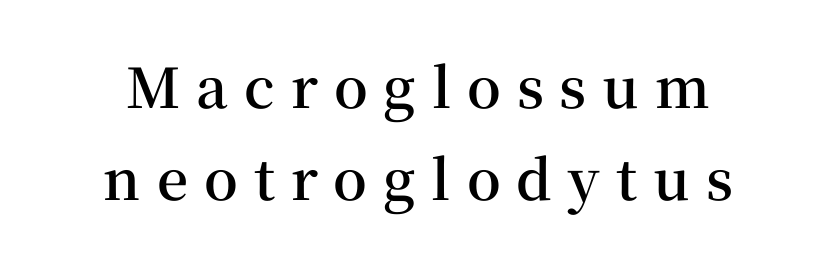
The letters carry serifs — small finishing strokes at the ends of their stems. Think of a printed novel: that variable character pitch is what you see here. Designer's note — italics off, roman on. What stands out about the letter spacing? Its width — letters are far apart. Does the weight exceed regular? Yes, but only to semibold.
